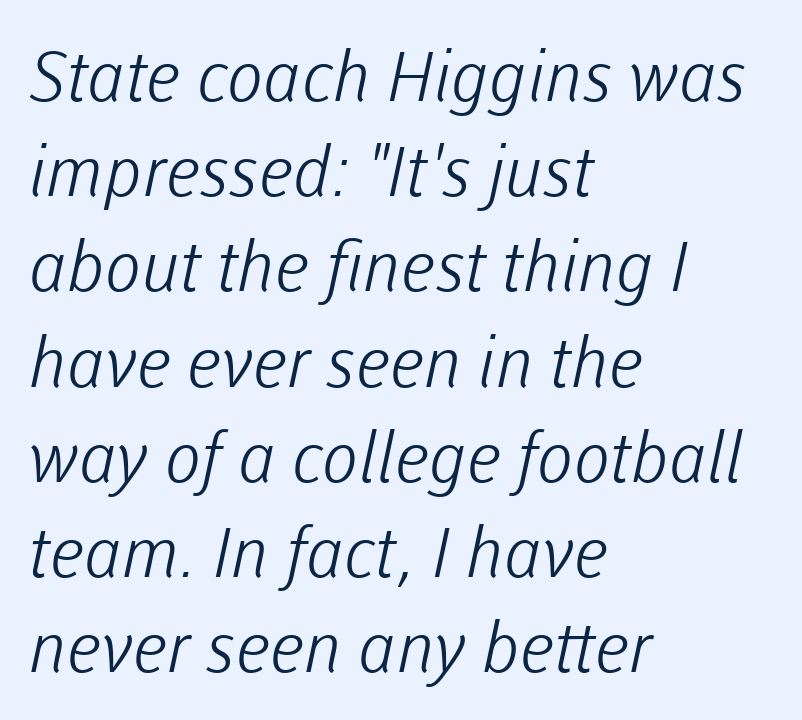
The image shows 69 px light sans-serif type; set left-aligned, normal line spacing (1.38x), normal letter spacing, not underlined; low stroke contrast and a medium x-height.
